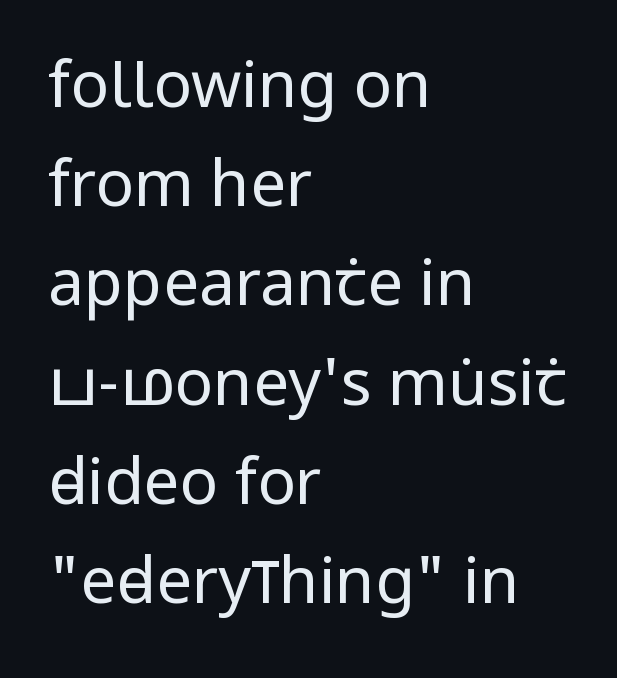
{"serif": "no", "italic": "no", "bold": "no", "weight": "regular", "width": "condensed", "stroke_contrast": "low", "x_height": "large", "monospaced": "no", "underline": "no", "align": "left", "line_spacing": "normal", "line_spacing_ratio": 1.55, "letter_spacing": "normal", "letter_spacing_em": 0.0, "glyph_px": 64}
